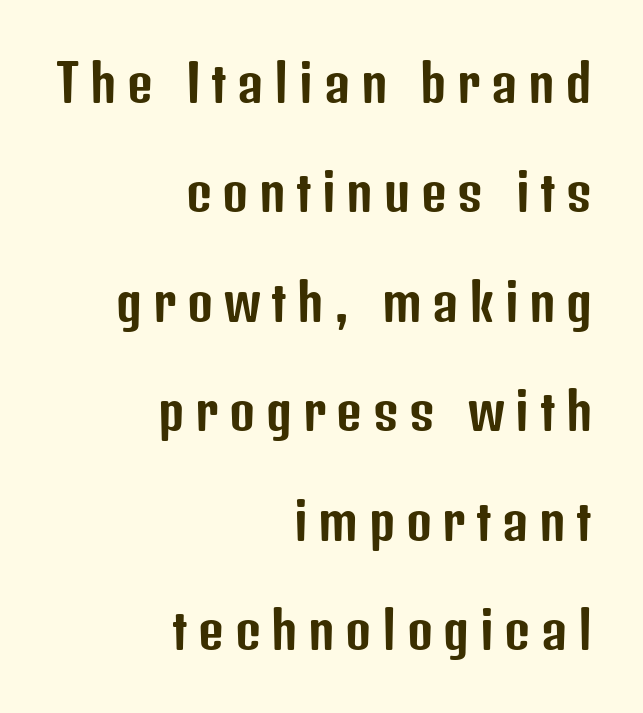
{"serif": "no", "italic": "no", "width": "condensed", "stroke_contrast": "low", "x_height": "medium", "monospaced": "no", "underline": "no", "align": "right", "line_spacing": "loose", "line_spacing_ratio": 2.19, "letter_spacing": "wide", "letter_spacing_em": 0.21, "glyph_px": 50}
